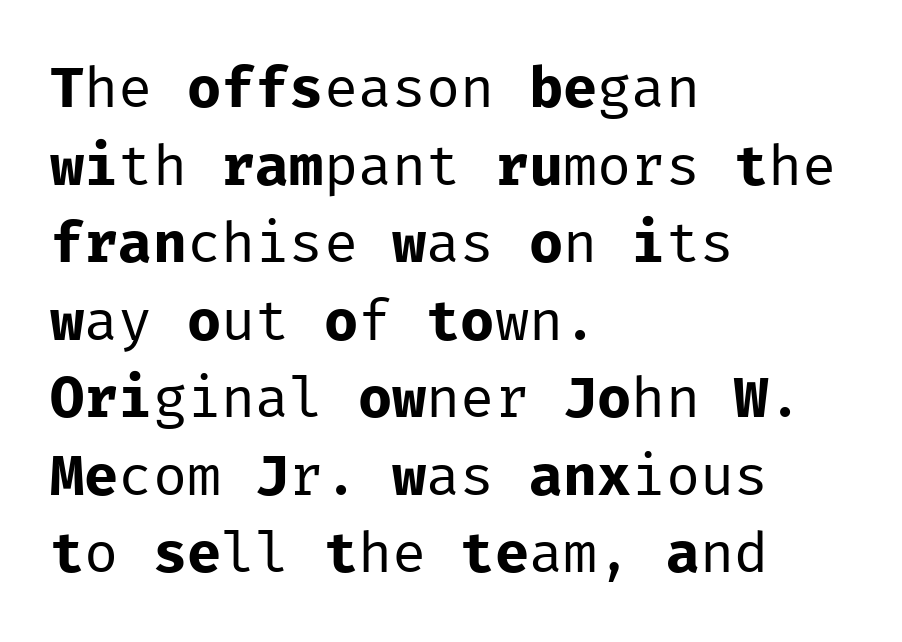
Q: Is the text bold? A: No.
Q: Is the text italic (slanted)? A: No, it is upright.
Q: Is the typeface a serif or a sans-serif typeface? A: Sans-serif.
Q: Is the text underlined? A: No.
Q: How is the paragraph aligned? A: Left-aligned.
Q: Is the spacing between letters normal or unusually wide? A: Normal.
Q: Is the spacing between lines tight, normal or loose? A: Normal.
Q: Width (condensed, normal, or wide)? A: Normal.
Q: Stroke contrast? A: Low.
Q: x-height? A: Medium.
Q: Monospaced? A: Yes.
